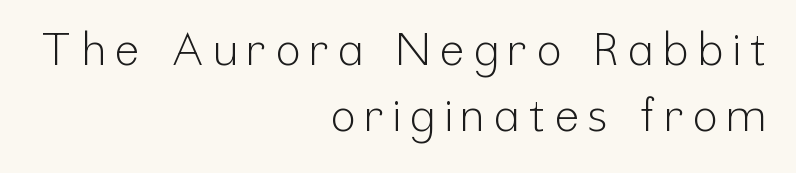
{"serif": "no", "italic": "no", "bold": "no", "weight": "light", "width": "condensed", "stroke_contrast": "low", "x_height": "medium", "monospaced": "no", "underline": "no", "align": "right", "line_spacing": "normal", "line_spacing_ratio": 1.47, "letter_spacing": "wide", "letter_spacing_em": 0.22, "glyph_px": 45}
